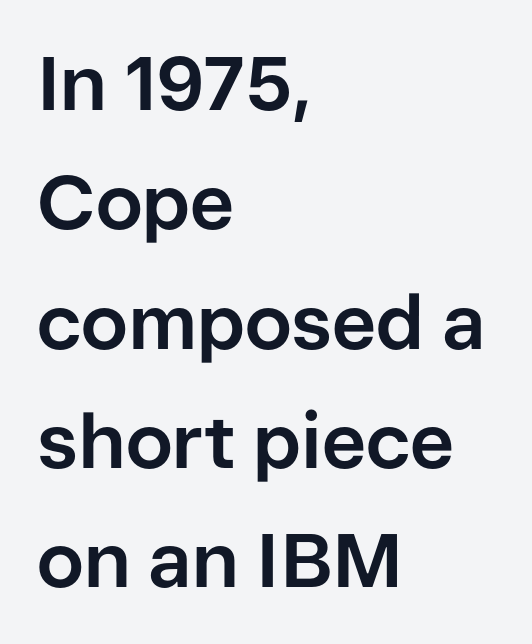
The image shows 76 px bold sans-serif type, upright; set left-aligned, normal line spacing (1.57x), normal letter spacing, not underlined; low stroke contrast and a medium x-height.
